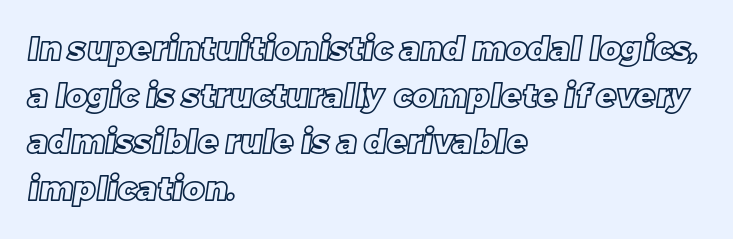
The image shows 33 px text type; set left-aligned, normal line spacing (1.41x), normal letter spacing, not underlined; a large x-height.
